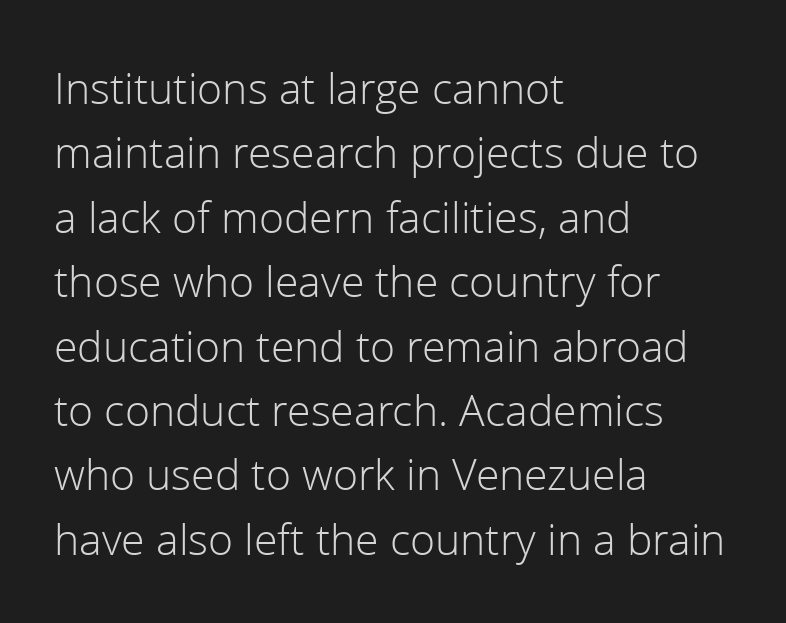
{"serif": "no", "italic": "no", "bold": "no", "weight": "light", "width": "normal", "stroke_contrast": "low", "x_height": "medium", "monospaced": "no", "underline": "no", "align": "left", "line_spacing": "normal", "line_spacing_ratio": 1.4, "letter_spacing": "normal", "letter_spacing_em": 0.0, "glyph_px": 46}
